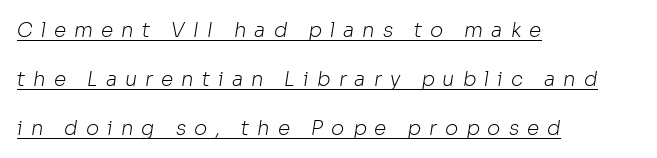
The image shows 20 px text type; set left-aligned, loose line spacing (2.44x), unusually wide letter spacing (+0.4 em), underlined.
